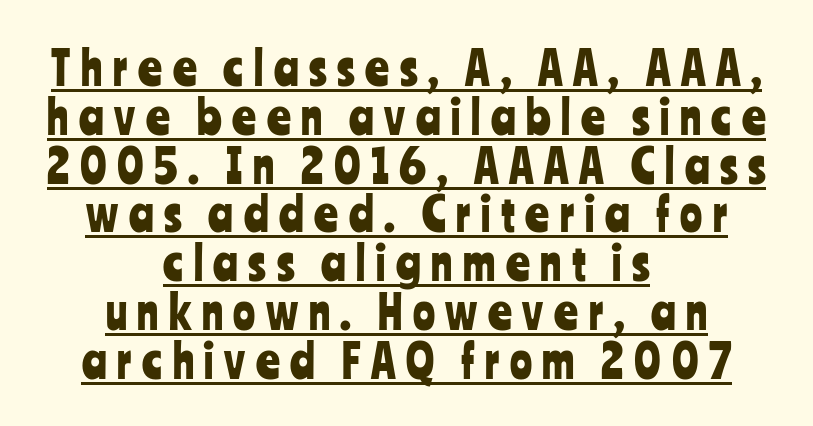
{"serif": "no", "italic": "no", "width": "condensed", "stroke_contrast": "low", "x_height": "medium", "monospaced": "no", "underline": "yes", "align": "center", "line_spacing": "tight", "line_spacing_ratio": 1.06, "letter_spacing": "wide", "letter_spacing_em": 0.23, "glyph_px": 46}
